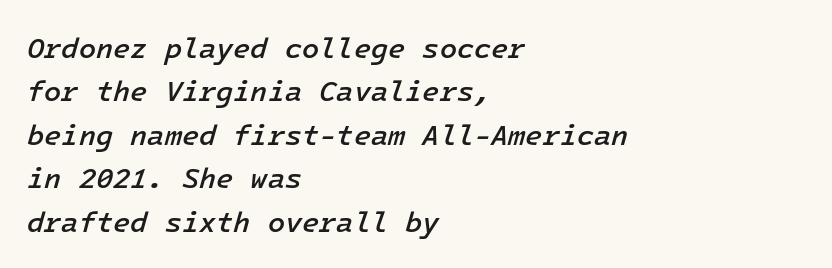
Q: Is the text bold? A: Semi-bold.
Q: Is the text italic (slanted)? A: Yes, it leans right by about 16 degrees.
Q: Is the text underlined? A: No.
Q: How is the paragraph aligned? A: Left-aligned.
Q: Is the spacing between letters normal or unusually wide? A: Normal.
Q: Is the spacing between lines tight, normal or loose? A: Normal.
Q: Width (condensed, normal, or wide)? A: Normal.
Q: Stroke contrast? A: Low.
Q: x-height? A: Medium.
